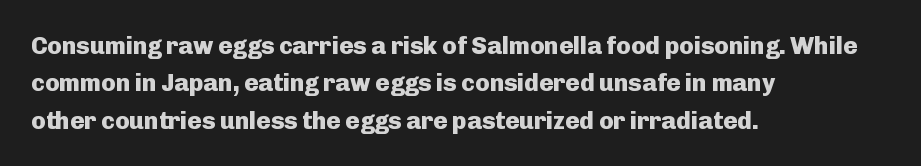
Underline: absent. Strokes here are thick enough to call this a true bold. This block has exactly the height ordinary leading produces. Standard letterfit; no display-style spreading of the glyphs. The lines are quadded left.
